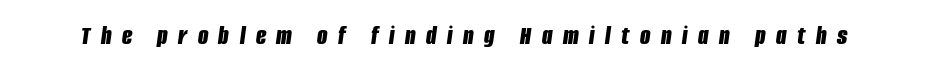
Descenders hang freely into open space. The text carries the slant typical of an italic or oblique font. What stands out about the letter spacing? Its width — letters are far apart. Chunky letters — that's bold for sure.
